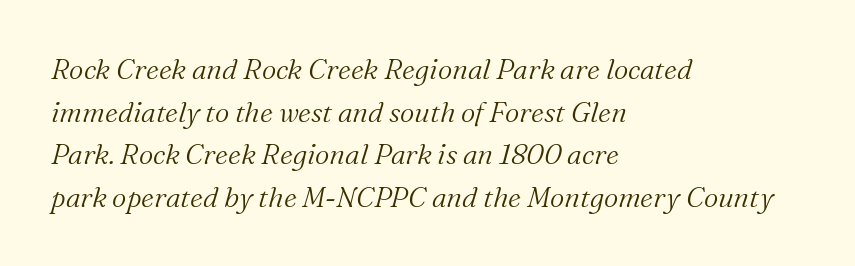
The image shows 28 px light serif type, italic (leaning right); set left-aligned, normal line spacing (1.52x), normal letter spacing, not underlined; medium stroke contrast and a medium x-height.
